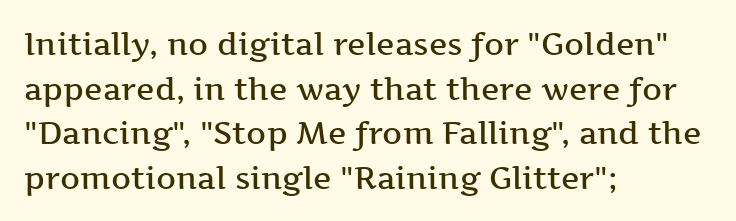
Q: Is the text bold? A: Semi-bold.
Q: Is the text italic (slanted)? A: No, it is upright.
Q: Is the typeface a serif or a sans-serif typeface? A: Serif.
Q: Is the text underlined? A: No.
Q: How is the paragraph aligned? A: Left-aligned.
Q: Is the spacing between letters normal or unusually wide? A: Normal.
Q: Is the spacing between lines tight, normal or loose? A: Normal.
Q: Width (condensed, normal, or wide)? A: Wide.
Q: Stroke contrast? A: Medium.
Q: x-height? A: Medium.
Q: Monospaced? A: No.
